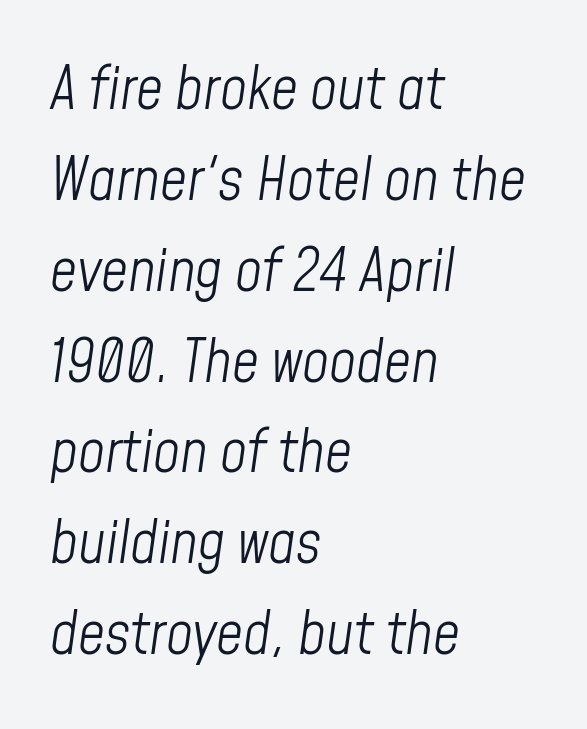
{"italic": "yes", "lean": "right", "slant_degrees": 8, "bold": "no", "weight": "light", "width": "condensed", "stroke_contrast": "low", "x_height": "medium", "monospaced": "no", "underline": "no", "align": "left", "line_spacing": "normal", "line_spacing_ratio": 1.54, "letter_spacing": "normal", "letter_spacing_em": 0.0, "glyph_px": 59}
